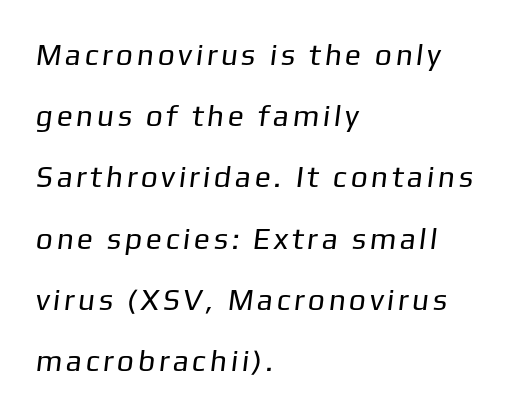
Typeset ragged right — the left edge is the straight one. To sum up the face: it is a sans, with no serifs. The glyphs are unaccompanied by any horizontal stroke below them. Character widths vary here, with narrow letters taking less room than wide ones.
